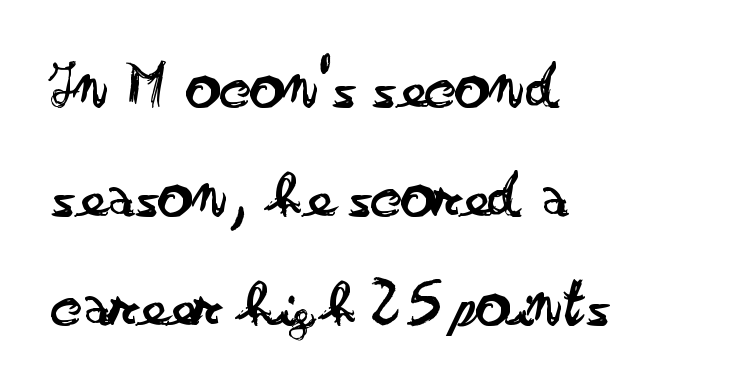
{"serif": "no", "italic": "no", "bold": "no", "weight": "regular", "width": "wide", "stroke_contrast": "low", "x_height": "small", "monospaced": "no", "underline": "no", "align": "left", "line_spacing": "normal", "line_spacing_ratio": 1.6, "letter_spacing": "normal", "letter_spacing_em": 0.0, "glyph_px": 68}
